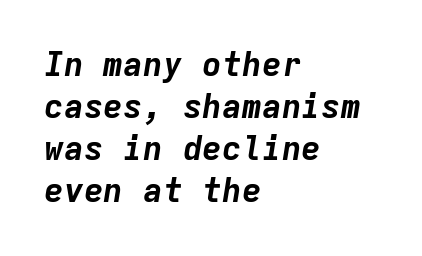
Q: Is the text bold? A: Yes.
Q: Is the text italic (slanted)? A: Yes, it leans right by about 9 degrees.
Q: Is the text underlined? A: No.
Q: How is the paragraph aligned? A: Left-aligned.
Q: Is the spacing between letters normal or unusually wide? A: Normal.
Q: Is the spacing between lines tight, normal or loose? A: Normal.
Q: Width (condensed, normal, or wide)? A: Normal.
Q: Stroke contrast? A: Low.
Q: x-height? A: Medium.
Q: Monospaced? A: Yes.
